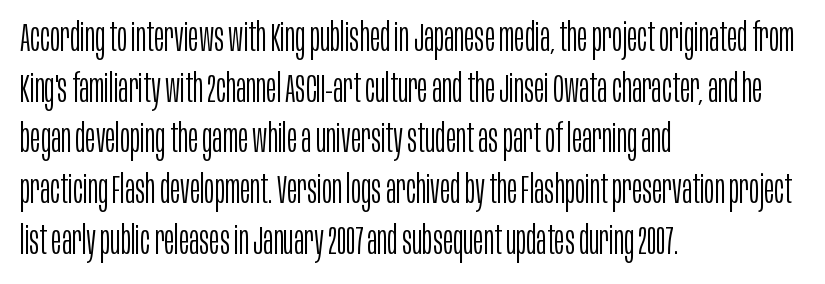
Anything drawn beneath the words? Only blank space. Horizontally, the lines are justified to the leading edge only. Does the leading feel generous? No, just average. Here the designer chose a conventional face with non-uniform glyph widths.
